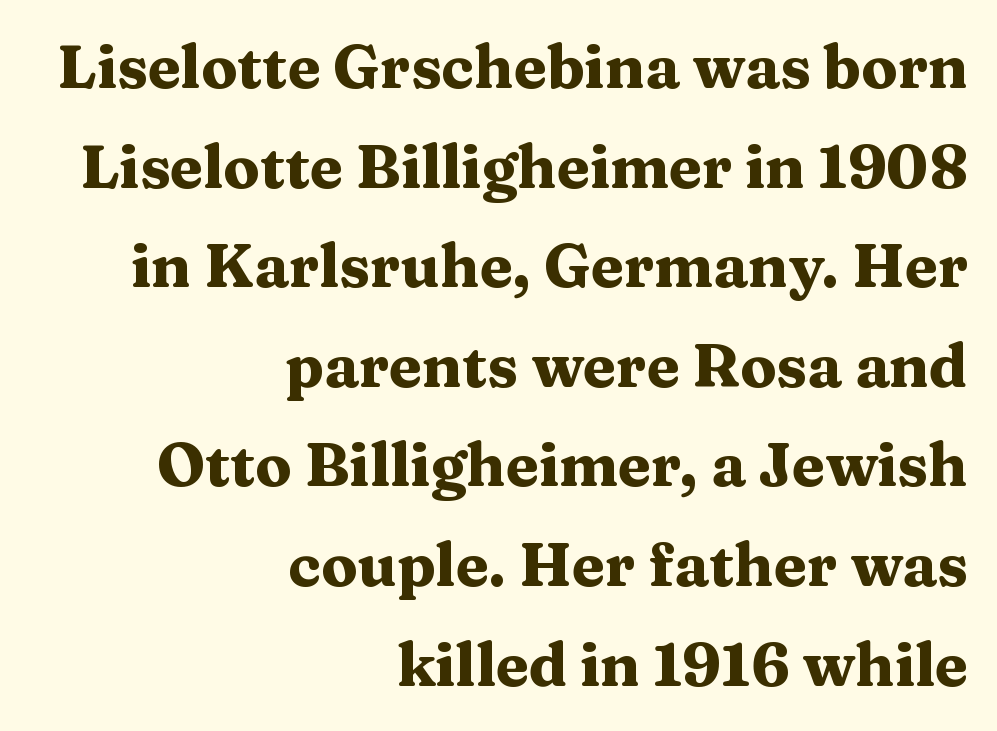
{"serif": "yes", "italic": "no", "bold": "yes", "weight": "heavy", "width": "wide", "stroke_contrast": "medium", "x_height": "medium", "monospaced": "no", "underline": "no", "align": "right", "line_spacing": "normal", "line_spacing_ratio": 1.66, "letter_spacing": "normal", "letter_spacing_em": 0.0, "glyph_px": 60}
